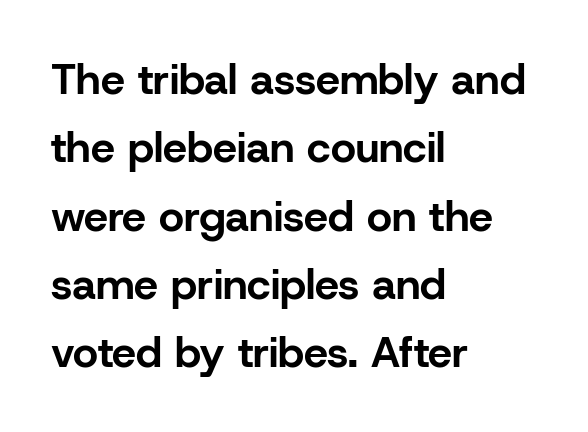
Stroke terminals: plain, sans-serif. This sample has the flowing, uneven cadence of proportional lettering. Which margin do the lines hug? The left one — the right edge is uneven. Tracking value appears to be zero — textbook default spacing.
